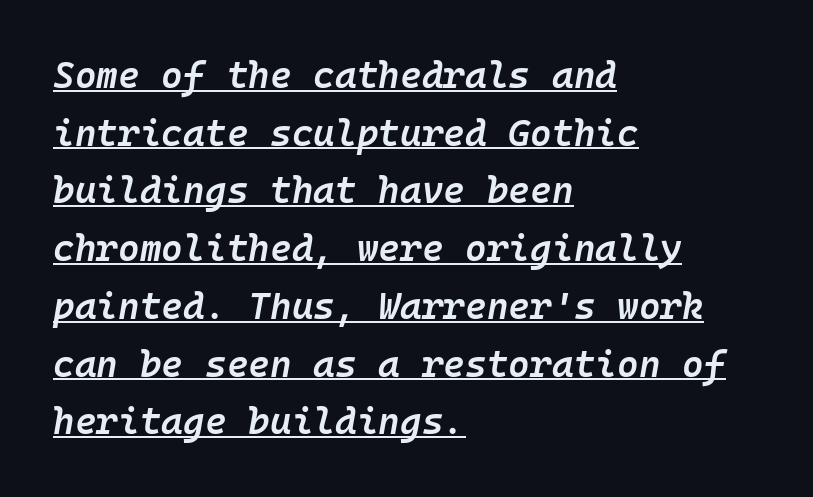
Caption: semibold face, moderately heavy strokes. The rendering uses a moderate line-height, typical for paragraphs. The lines in this sample share a left origin and differ only in where they stop. The typography opts for an oblique posture over an upright one. These characters rest on top of a visible drawn line.
